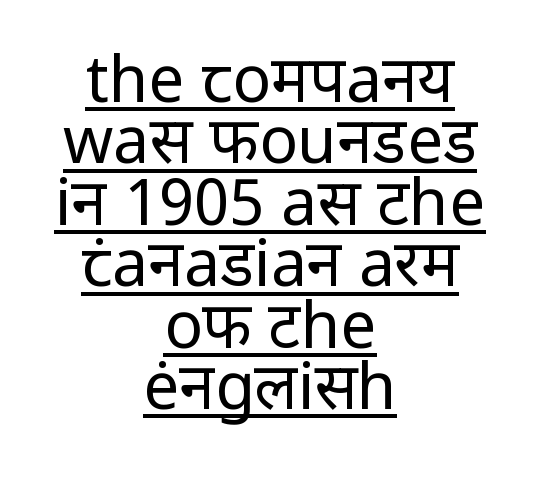
The image shows 64 px regular-weight sans-serif type, upright; set centered, tight line spacing (0.96x), normal letter spacing, underlined; low stroke contrast and a medium x-height.
